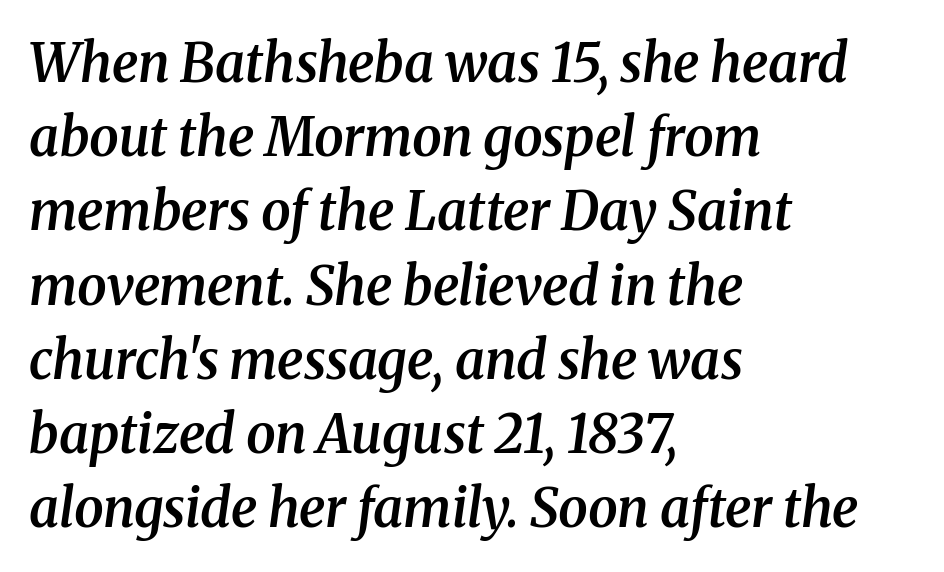
Nobody drew a line under any word here. Is the block centered? No — it sits flush against the left margin. The space between consecutive lines is moderate. Nobody touched the tracking dial on this one. Stroke thickness is moderately raised; the sample reads as semibold.
